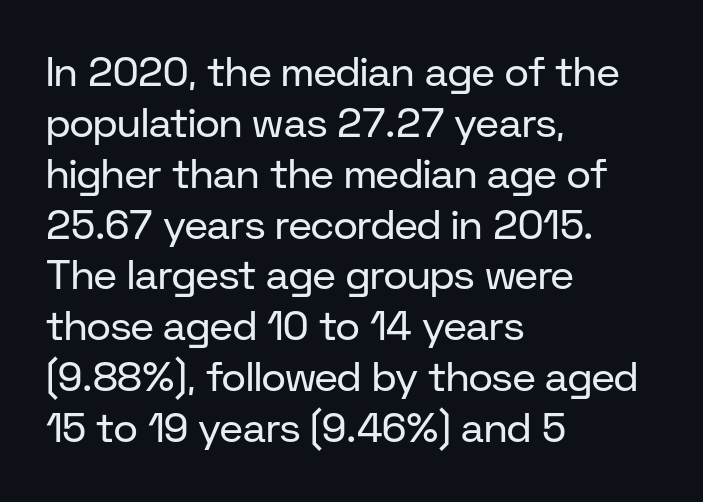
The image shows 41 px regular-weight sans-serif type, upright; set left-aligned, line spacing 1.24x, normal letter spacing, not underlined; low stroke contrast and a medium x-height.
